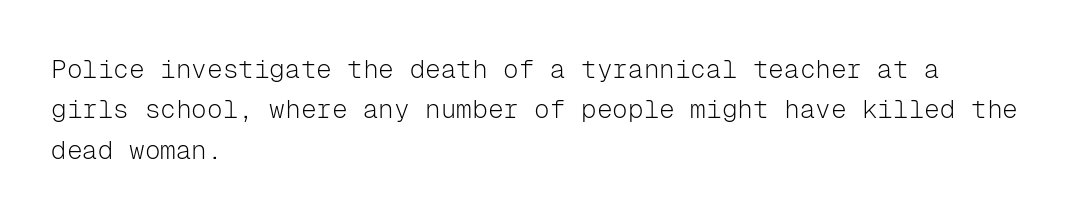
The image shows 26 px text type, upright; set left-aligned, normal line spacing (1.55x), normal letter spacing, not underlined.
